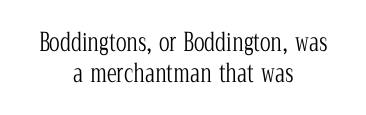
The space directly below the letters is spotless. This rendering uses center alignment, leaving both contours irregular but symmetric. The type sits square on the baseline with zero lean. Short note: letters normally spaced. This is not heavy type; no bold has been used.
